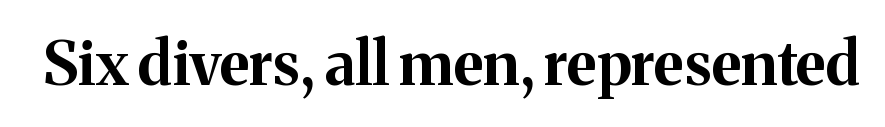
Q: Is the text bold? A: Yes.
Q: Is the text italic (slanted)? A: No, it is upright.
Q: Is the typeface a serif or a sans-serif typeface? A: Serif.
Q: Is the text underlined? A: No.
Q: Is the spacing between letters normal or unusually wide? A: Normal.
Q: Width (condensed, normal, or wide)? A: Normal.
Q: Stroke contrast? A: Medium.
Q: x-height? A: Medium.
Q: Monospaced? A: No.
